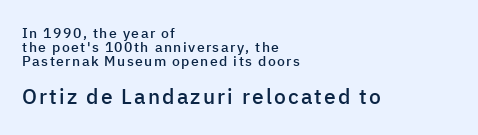
How heavy is the stroke? Medium-heavy — a semibold, shy of bold. Left-aligned paragraph, ragged on the right. The space between consecutive lines is stingy. Any mark beneath the type? The region is blank. The composition opens small and finishes big. Do the letters lean? They stand straight.
